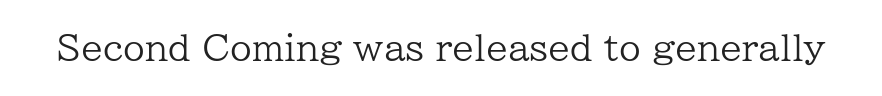
The image shows 35 px regular-weight serif type, upright; set normal letter spacing, not underlined; low stroke contrast and a medium x-height.
